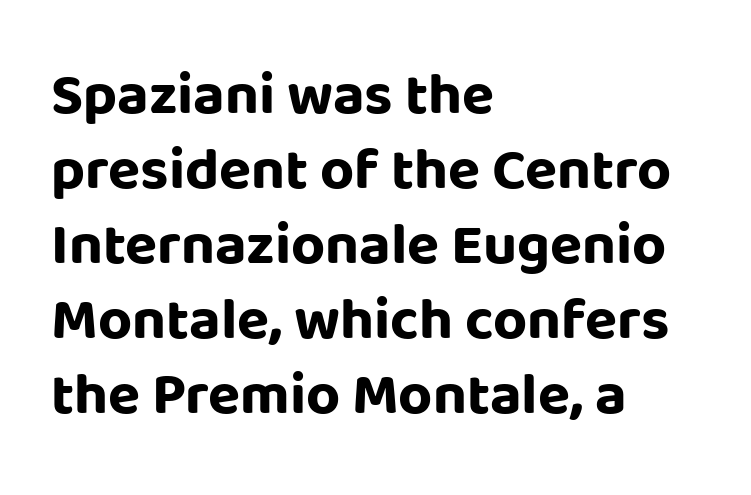
{"serif": "no", "italic": "no", "bold": "yes", "weight": "bold", "width": "normal", "stroke_contrast": "low", "x_height": "large", "monospaced": "no", "underline": "no", "align": "left", "line_spacing": "normal", "line_spacing_ratio": 1.27, "letter_spacing": "normal", "letter_spacing_em": 0.0, "glyph_px": 59}
